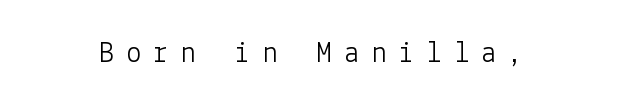
Q: Is the text bold? A: No.
Q: Is the text italic (slanted)? A: No, it is upright.
Q: Is the typeface a serif or a sans-serif typeface? A: Sans-serif.
Q: Is the text underlined? A: No.
Q: Is the spacing between letters normal or unusually wide? A: Unusually wide.
Q: Width (condensed, normal, or wide)? A: Normal.
Q: Stroke contrast? A: Low.
Q: x-height? A: Medium.
